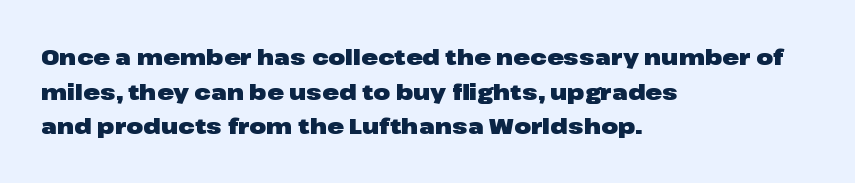
Q: Is the text bold? A: Yes.
Q: Is the text italic (slanted)? A: No, it is upright.
Q: Is the text underlined? A: No.
Q: How is the paragraph aligned? A: Left-aligned.
Q: Is the spacing between letters normal or unusually wide? A: Normal.
Q: Is the spacing between lines tight, normal or loose? A: Normal.
